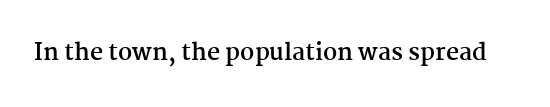
Notice how thick the strokes are: this is what a full bold looks like. In terms of letterspacing, this is plain default setting. The specimen omits any rule beneath the text block's lines. The lettering stays uniformly vertical, giving the passage a roman look.
